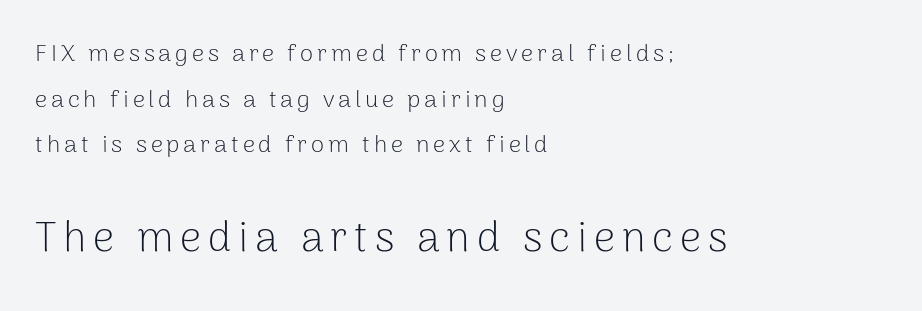
{"serif": "no", "italic": "no", "bold": "no", "weight": "light", "width": "normal", "stroke_contrast": "low", "x_height": "medium", "monospaced": "no", "underline": "no", "align": "left", "line_spacing": "loose", "line_spacing_ratio": 1.9, "larger_block": "second", "size_ratio": 1.75, "glyph_px": 42}
